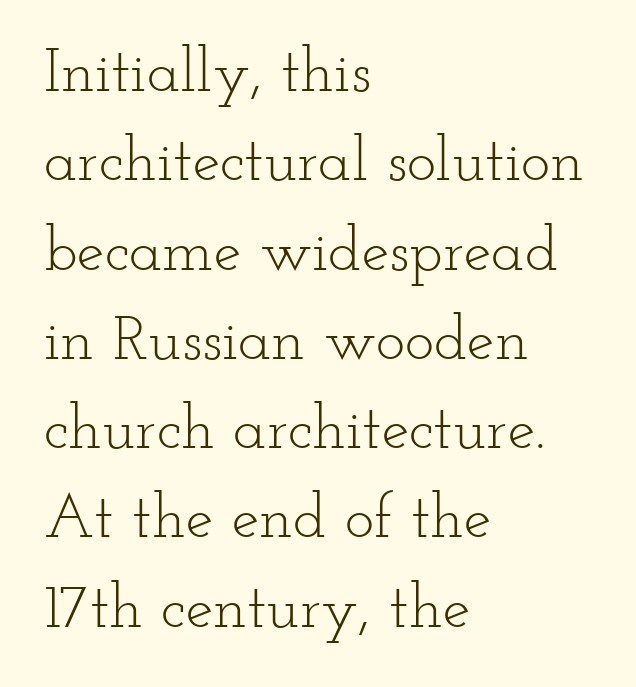
Interline gaps are of average width in this sample. The face used here is seriffed, in the tradition of book romans. No heavy texture on the line: the type isn't bold. Think of a printed novel: that variable character pitch is what you see here. Is there any slant? The stems are plumb. A typesetter would call this zero additional tracking.
